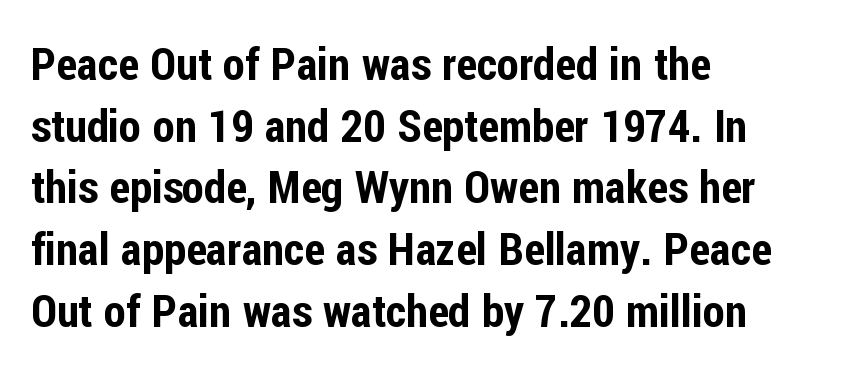
Each word holds together tightly as a unit, with standard inter-letter gaps. The type family on display is of the sans-serif kind. A typesetter would call this proportional, since set widths differ per character. The space beneath each line is pristine and unruled.
